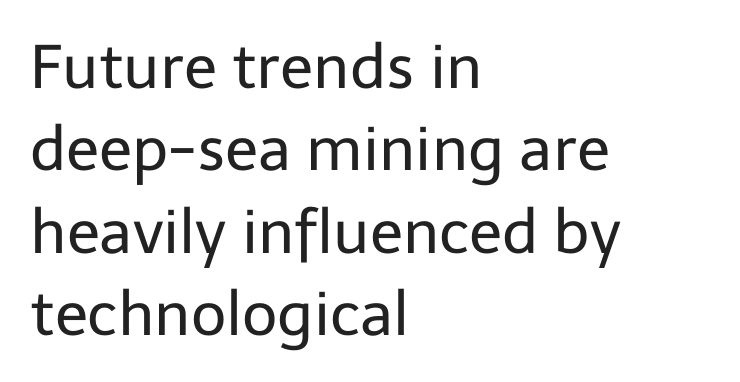
No word sits above an underline. The rendering uses a moderate line-height, typical for paragraphs. Visually the block forms a straight wall on the left and a jagged coastline on the right. Do the characters align in a grid? No, the font is proportional. Upright lettering throughout. Does extra space separate the letters? No, they use regular spacing.
